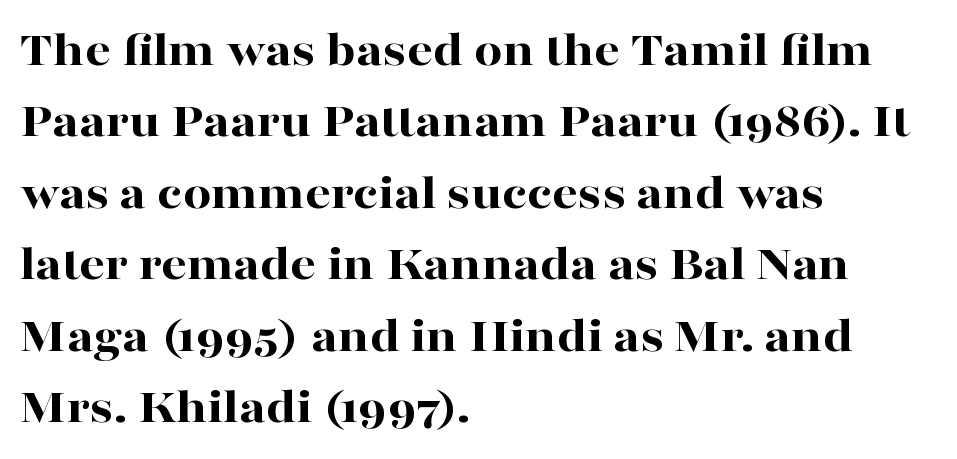
Q: Is the text bold? A: Yes.
Q: Is the text italic (slanted)? A: No, it is upright.
Q: Is the typeface a serif or a sans-serif typeface? A: Serif.
Q: Is the text underlined? A: No.
Q: How is the paragraph aligned? A: Left-aligned.
Q: Is the spacing between letters normal or unusually wide? A: Normal.
Q: Is the spacing between lines tight, normal or loose? A: Normal.
Q: Width (condensed, normal, or wide)? A: Wide.
Q: Stroke contrast? A: High.
Q: x-height? A: Medium.
Q: Monospaced? A: No.
